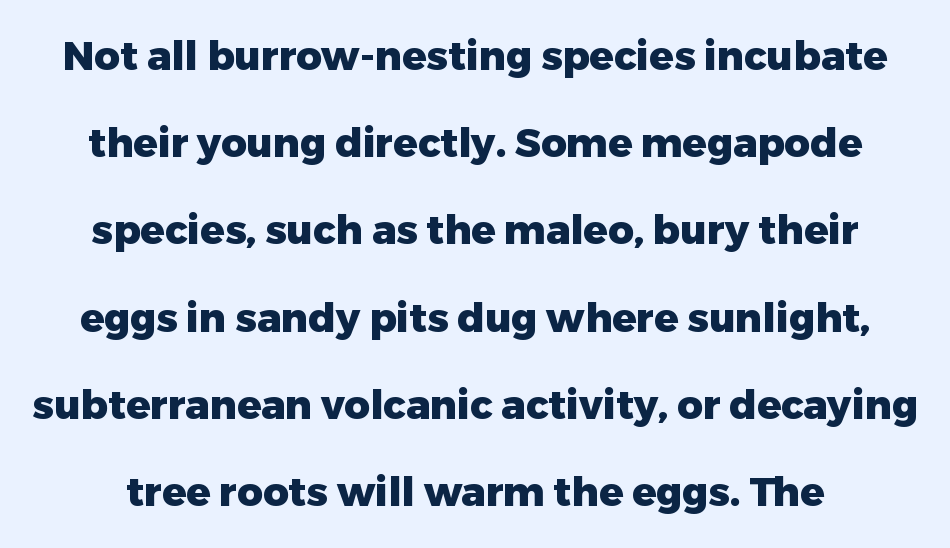
Q: Is the text bold? A: Yes.
Q: Is the text italic (slanted)? A: No, it is upright.
Q: Is the typeface a serif or a sans-serif typeface? A: Sans-serif.
Q: Is the text underlined? A: No.
Q: Is the spacing between letters normal or unusually wide? A: Normal.
Q: Is the spacing between lines tight, normal or loose? A: Loose.
Q: Width (condensed, normal, or wide)? A: Normal.
Q: Stroke contrast? A: Low.
Q: x-height? A: Medium.
Q: Monospaced? A: No.
